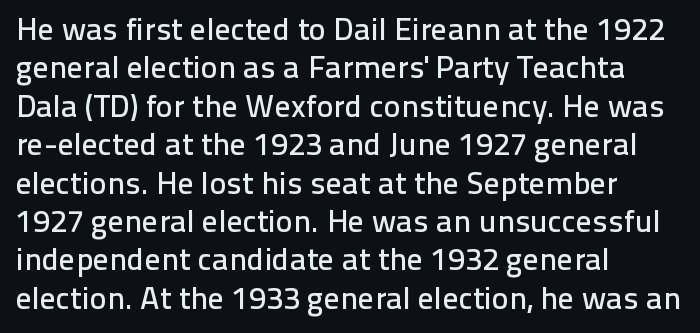
Q: Is the text italic (slanted)? A: No, it is upright.
Q: Is the typeface a serif or a sans-serif typeface? A: Sans-serif.
Q: Is the text underlined? A: No.
Q: How is the paragraph aligned? A: Left-aligned.
Q: Is the spacing between letters normal or unusually wide? A: Normal.
Q: Width (condensed, normal, or wide)? A: Normal.
Q: Stroke contrast? A: Low.
Q: x-height? A: Medium.
Q: Monospaced? A: No.
